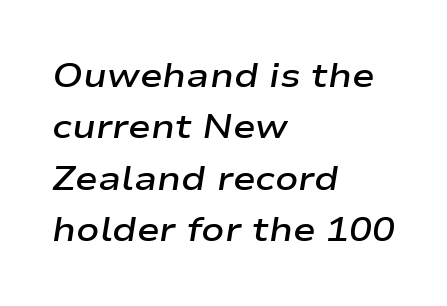
Q: Is the text bold? A: Semi-bold.
Q: Is the text italic (slanted)? A: Yes, it leans right by about 9 degrees.
Q: Is the text underlined? A: No.
Q: How is the paragraph aligned? A: Left-aligned.
Q: Is the spacing between letters normal or unusually wide? A: Normal.
Q: Is the spacing between lines tight, normal or loose? A: Normal.
Q: Width (condensed, normal, or wide)? A: Wide.
Q: Stroke contrast? A: Low.
Q: x-height? A: Medium.
Q: Monospaced? A: No.
